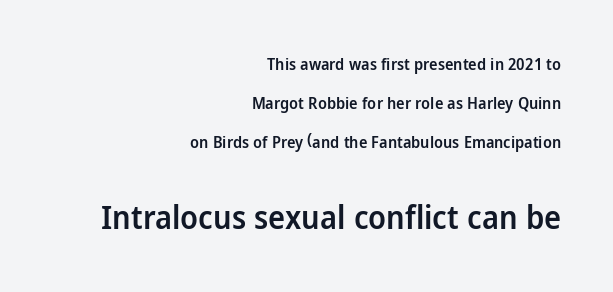
Q: Is the text bold? A: Semi-bold.
Q: Is the text italic (slanted)? A: No, it is upright.
Q: Is the typeface a serif or a sans-serif typeface? A: Sans-serif.
Q: Is the text underlined? A: No.
Q: How is the paragraph aligned? A: Right-aligned.
Q: Is the spacing between letters normal or unusually wide? A: Normal.
Q: Is the spacing between lines tight, normal or loose? A: Loose.
Q: Which block of text is set in a larger size, the first (top) or the second (bottom)? A: The second (bottom) one.
Q: Width (condensed, normal, or wide)? A: Normal.
Q: Stroke contrast? A: Low.
Q: x-height? A: Medium.
Q: Monospaced? A: No.
